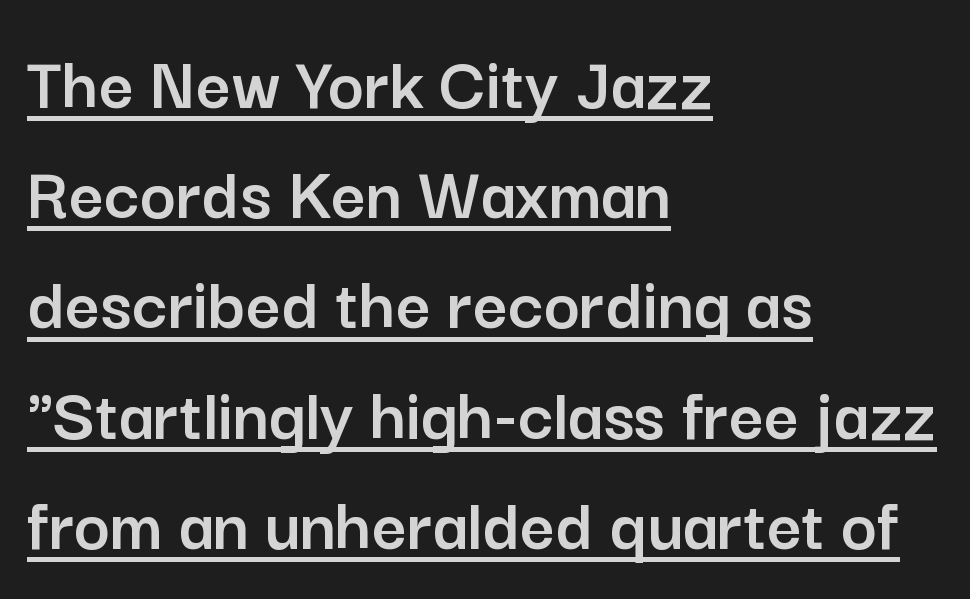
The image shows 76 px sans-serif type, upright; set left-aligned, normal line spacing (1.45x), normal letter spacing, underlined; low stroke contrast and a medium x-height.
